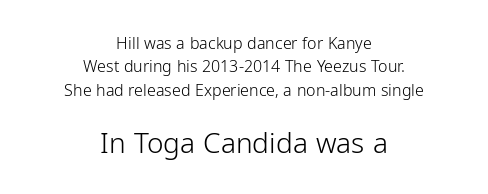
Q: Is the text bold? A: No.
Q: Is the text italic (slanted)? A: No, it is upright.
Q: Is the typeface a serif or a sans-serif typeface? A: Sans-serif.
Q: Is the text underlined? A: No.
Q: How is the paragraph aligned? A: Centered.
Q: Is the spacing between letters normal or unusually wide? A: Normal.
Q: Is the spacing between lines tight, normal or loose? A: Normal.
Q: Which block of text is set in a larger size, the first (top) or the second (bottom)? A: The second (bottom) one.
Q: Width (condensed, normal, or wide)? A: Normal.
Q: Stroke contrast? A: Low.
Q: x-height? A: Medium.
Q: Monospaced? A: No.
